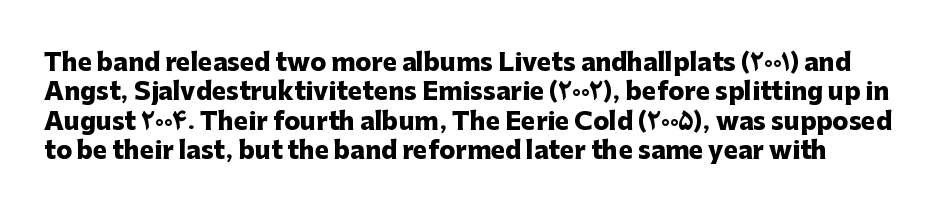
Q: Is the text bold? A: Yes.
Q: Is the text italic (slanted)? A: No, it is upright.
Q: Is the text underlined? A: No.
Q: Is the spacing between letters normal or unusually wide? A: Normal.
